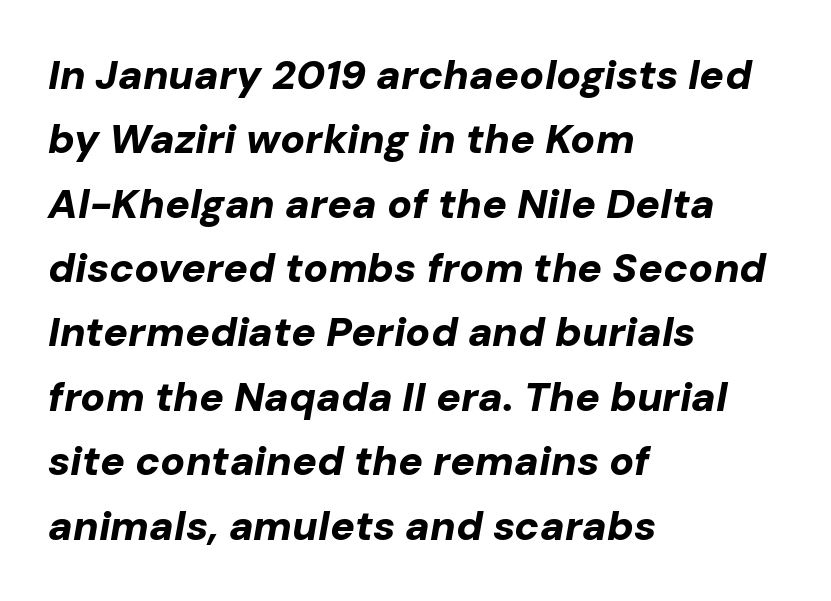
Glance below the letters and you will spot only blank space. Caption: standard tracking, unaltered. Quick note: interline space is typical. Compared with ordinary roman type, these characters are visibly tilted.
